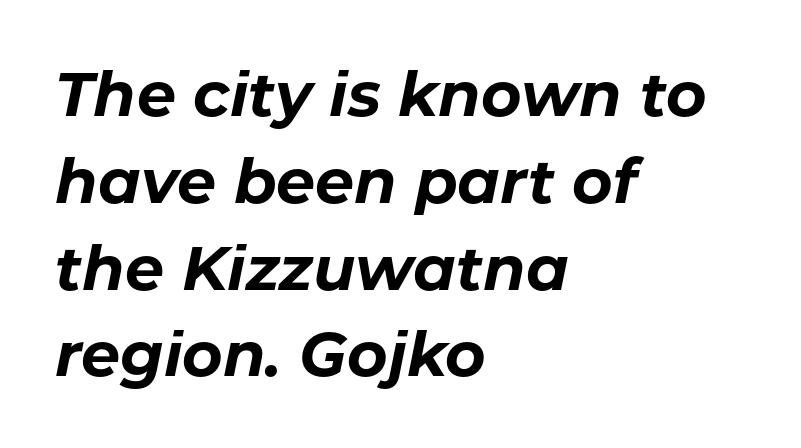
Q: Is the text bold? A: Yes.
Q: Is the text italic (slanted)? A: Yes, it leans right by about 11 degrees.
Q: Is the text underlined? A: No.
Q: How is the paragraph aligned? A: Left-aligned.
Q: Is the spacing between letters normal or unusually wide? A: Normal.
Q: Is the spacing between lines tight, normal or loose? A: Normal.
Q: Width (condensed, normal, or wide)? A: Normal.
Q: Stroke contrast? A: Low.
Q: x-height? A: Medium.
Q: Monospaced? A: No.
